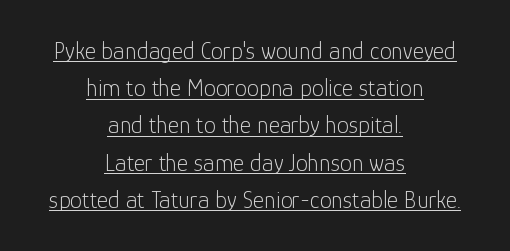
Q: Is the text bold? A: No.
Q: Is the text italic (slanted)? A: No, it is upright.
Q: Is the text underlined? A: Yes.
Q: How is the paragraph aligned? A: Centered.
Q: Is the spacing between letters normal or unusually wide? A: Normal.
Q: Is the spacing between lines tight, normal or loose? A: Normal.
